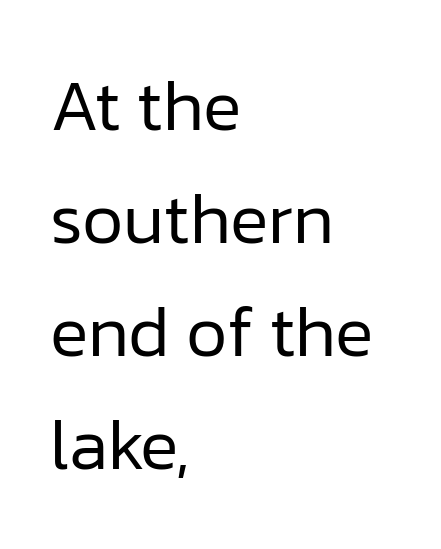
{"serif": "no", "italic": "no", "bold": "no", "weight": "regular", "width": "normal", "stroke_contrast": "low", "x_height": "medium", "monospaced": "no", "underline": "no", "align": "left", "line_spacing": "normal", "line_spacing_ratio": 1.57, "letter_spacing": "normal", "letter_spacing_em": 0.0, "glyph_px": 72}
